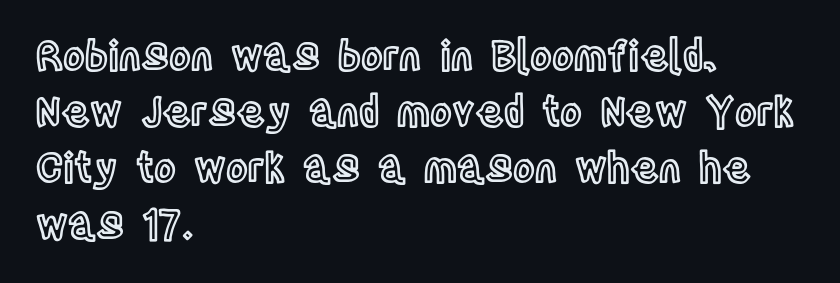
Character widths vary here, with narrow letters taking less room than wide ones. A classic flush-left, rag-right setting is used for this passage. Italic: no, the glyphs are upright roman. In terms of letterspacing, this is plain default setting. Vertically, the passage feels balanced, rows spaced as you'd expect.
